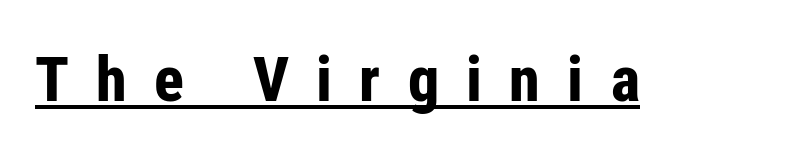
Q: Is the text bold? A: Yes.
Q: Is the text italic (slanted)? A: No, it is upright.
Q: Is the typeface a serif or a sans-serif typeface? A: Sans-serif.
Q: Is the text underlined? A: Yes.
Q: Is the spacing between letters normal or unusually wide? A: Unusually wide.
Q: Width (condensed, normal, or wide)? A: Condensed.
Q: Stroke contrast? A: Low.
Q: x-height? A: Medium.
Q: Monospaced? A: No.
